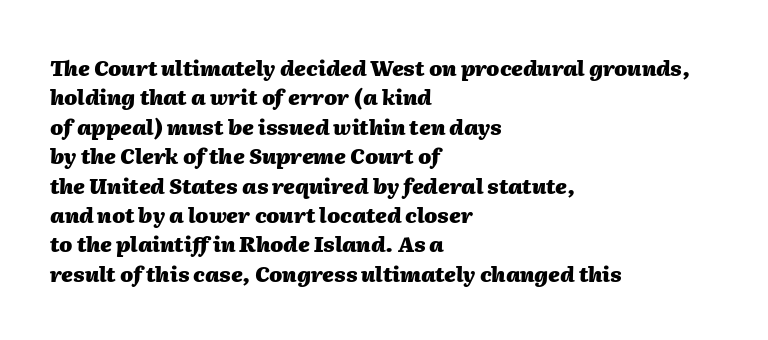
When letters slant like this, we call the style italic. These lines stack with their left ends in a neat column. What's the leading like? Ordinary, nothing unusual. Each glyph is drawn with heavy, bold strokes. This rendering leaves character spacing at its baseline value.
